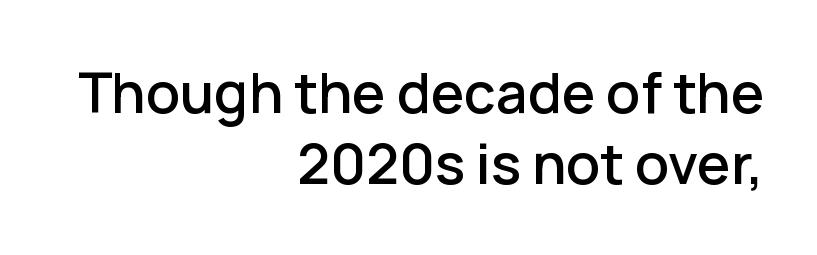
Q: Is the text italic (slanted)? A: No, it is upright.
Q: Is the typeface a serif or a sans-serif typeface? A: Sans-serif.
Q: Is the text underlined? A: No.
Q: How is the paragraph aligned? A: Right-aligned.
Q: Is the spacing between letters normal or unusually wide? A: Normal.
Q: Is the spacing between lines tight, normal or loose? A: Normal.
Q: Width (condensed, normal, or wide)? A: Normal.
Q: Stroke contrast? A: Low.
Q: x-height? A: Medium.
Q: Monospaced? A: No.
